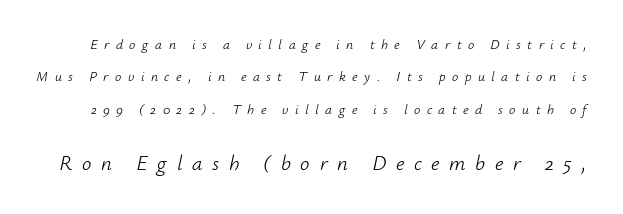
Q: Is the text bold? A: No.
Q: Is the text italic (slanted)? A: Yes, it leans right by about 12 degrees.
Q: Is the text underlined? A: No.
Q: Is the spacing between letters normal or unusually wide? A: Unusually wide.
Q: Is the spacing between lines tight, normal or loose? A: Loose.
Q: Which block of text is set in a larger size, the first (top) or the second (bottom)? A: The second (bottom) one.
